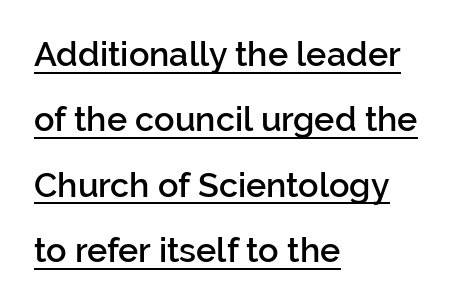
{"serif": "no", "italic": "no", "bold": "semi", "weight": "semibold", "width": "normal", "stroke_contrast": "low", "x_height": "medium", "monospaced": "no", "underline": "yes", "align": "left", "line_spacing": "loose", "line_spacing_ratio": 1.92, "letter_spacing": "normal", "letter_spacing_em": 0.0, "glyph_px": 34}
